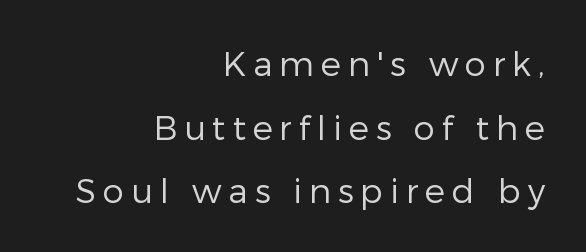
{"serif": "no", "italic": "no", "bold": "no", "weight": "regular", "width": "normal", "stroke_contrast": "low", "x_height": "medium", "monospaced": "no", "underline": "no", "align": "right", "line_spacing_ratio": 1.87, "letter_spacing": "wide", "letter_spacing_em": 0.2, "glyph_px": 34}
